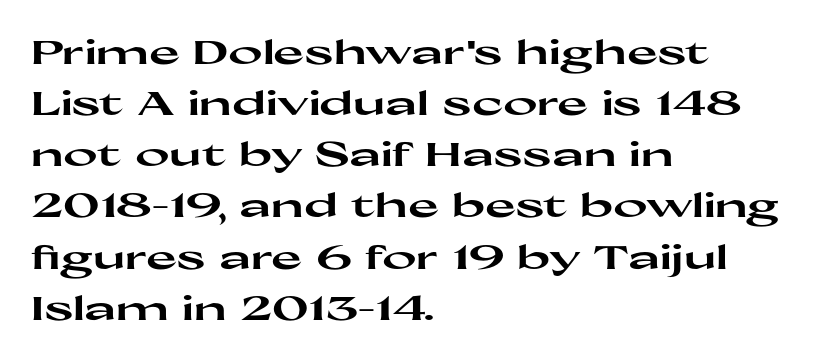
The image shows 33 px heavy, wide sans-serif type, upright; set left-aligned, normal line spacing (1.55x), normal letter spacing, not underlined; high stroke contrast and a medium x-height.
